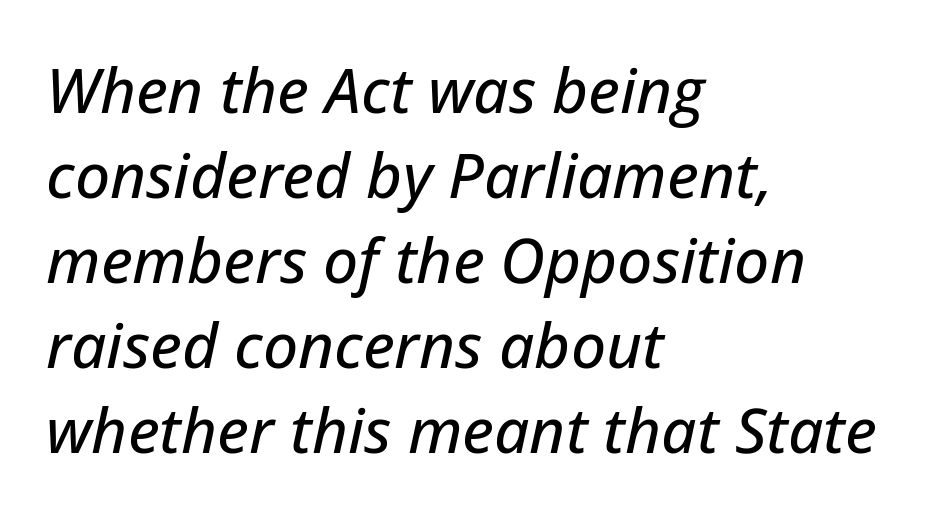
Do the characters align in a grid? No, the font is proportional. Tracking here is standard; glyphs follow each other at the usual distance. The zone under the glyphs is completely vacant. Every row of glyphs begins at an identical x-position on the left. Italic? Definitely — the glyphs are oblique.
